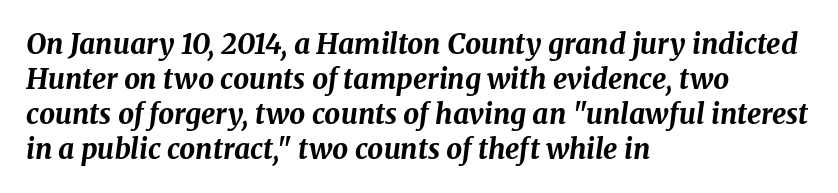
Q: Is the text bold? A: Yes.
Q: Is the text italic (slanted)? A: Yes, it leans right by about 8 degrees.
Q: Is the text underlined? A: No.
Q: How is the paragraph aligned? A: Left-aligned.
Q: Is the spacing between letters normal or unusually wide? A: Normal.
Q: Is the spacing between lines tight, normal or loose? A: Normal.
Q: Width (condensed, normal, or wide)? A: Normal.
Q: Stroke contrast? A: Medium.
Q: x-height? A: Medium.
Q: Monospaced? A: No.
